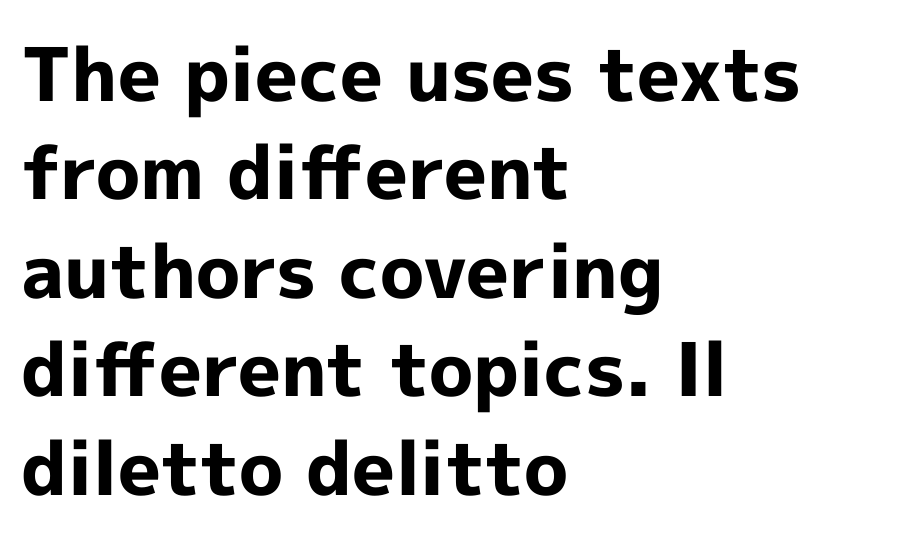
The image shows 74 px bold sans-serif type, upright; set left-aligned, normal line spacing (1.33x), normal letter spacing, not underlined; a medium x-height.
